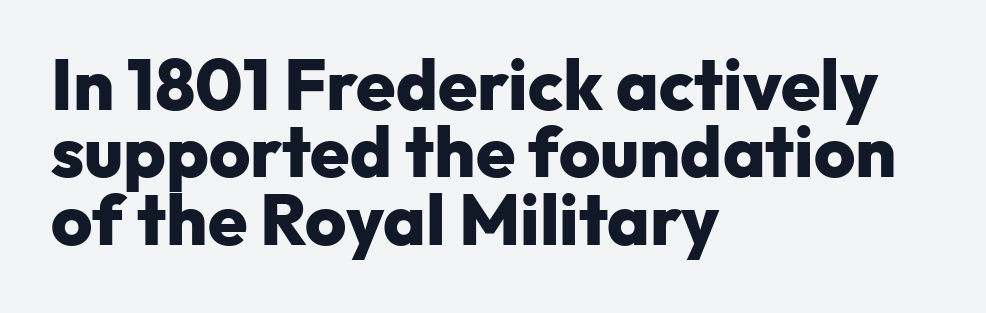
The image shows 71 px heavy sans-serif type, upright; set left-aligned, tight line spacing (0.95x), normal letter spacing, not underlined; low stroke contrast and a medium x-height.
